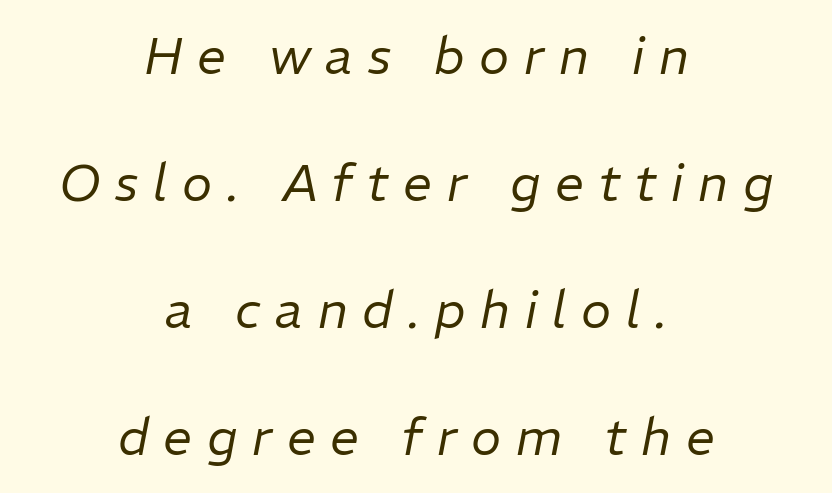
Q: Is the text bold? A: No.
Q: Is the text italic (slanted)? A: Yes, it leans right by about 11 degrees.
Q: Is the text underlined? A: No.
Q: How is the paragraph aligned? A: Centered.
Q: Is the spacing between letters normal or unusually wide? A: Unusually wide.
Q: Is the spacing between lines tight, normal or loose? A: Loose.
Q: Width (condensed, normal, or wide)? A: Normal.
Q: Stroke contrast? A: Low.
Q: x-height? A: Medium.
Q: Monospaced? A: No.
